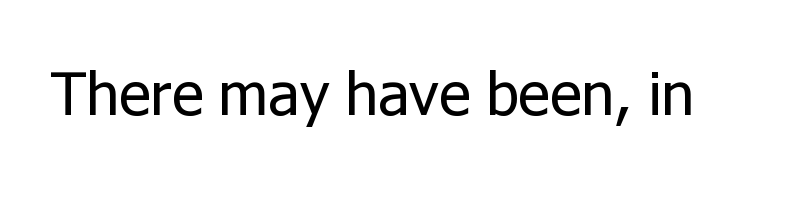
{"serif": "no", "italic": "no", "bold": "no", "weight": "regular", "width": "normal", "stroke_contrast": "low", "x_height": "medium", "monospaced": "no", "underline": "no", "letter_spacing": "normal", "letter_spacing_em": 0.0, "glyph_px": 61}
